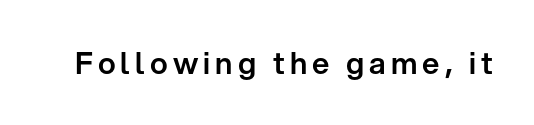
The image shows 30 px sans-serif type, upright; set not underlined; low stroke contrast and a medium x-height.
